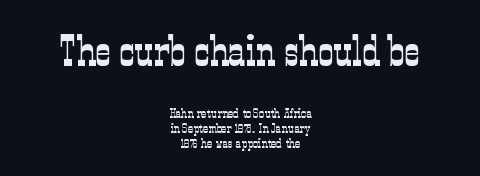
Heft: none added — not bold. Here the designer chose a conventional face with non-uniform glyph widths. Bigger letters appear in the top chunk; the bottom chunk is reduced. How would I describe the line gaps? Narrow and economical. In terms of posture, this sample is upright.
